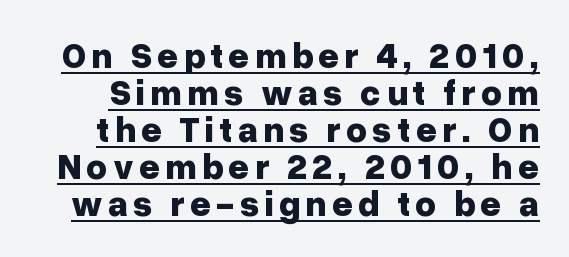
{"serif": "no", "italic": "no", "bold": "yes", "weight": "bold", "width": "normal", "stroke_contrast": "low", "x_height": "medium", "monospaced": "no", "underline": "yes", "line_spacing": "tight", "line_spacing_ratio": 1.03, "glyph_px": 36}
